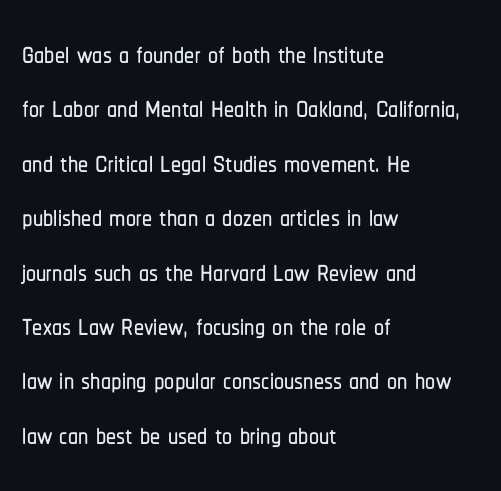
The image shows 40 px condensed sans-serif type, upright; set left-aligned, normal line spacing (1.36x), normal letter spacing, not underlined; low stroke contrast and a medium x-height.
